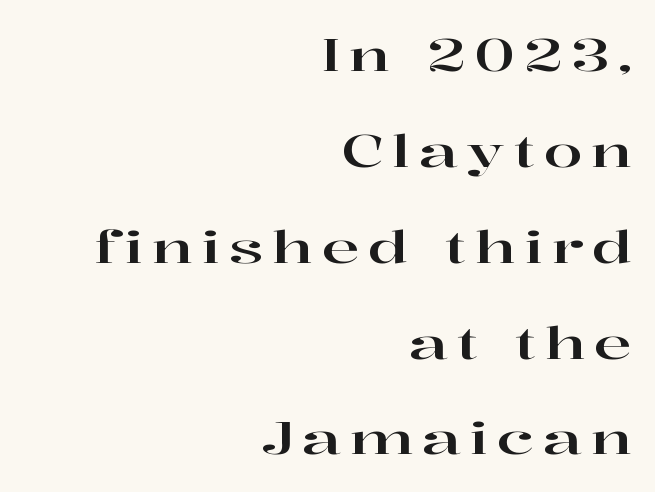
Each line ends at the same right margin while the left side varies. Is there any slant? The stems are plumb. The passage shown is typed in a proportional face where columns would drift. Honestly, the rows look like they've been pulled way apart. The specimen omits any rule beneath the text block's lines.
